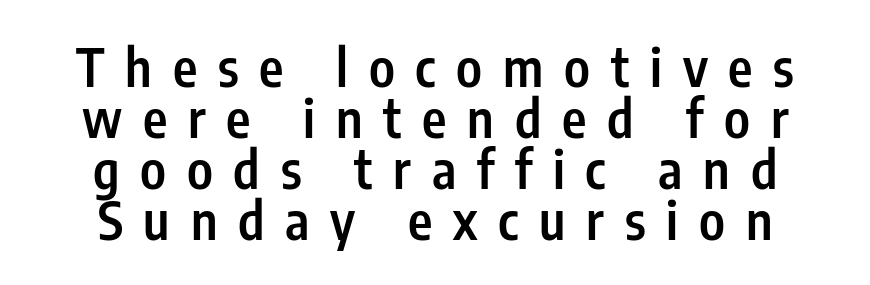
{"serif": "no", "italic": "no", "bold": "semi", "weight": "semibold", "width": "condensed", "stroke_contrast": "low", "x_height": "medium", "monospaced": "no", "underline": "no", "line_spacing": "tight", "line_spacing_ratio": 0.98, "letter_spacing": "wide", "letter_spacing_em": 0.4, "glyph_px": 52}
